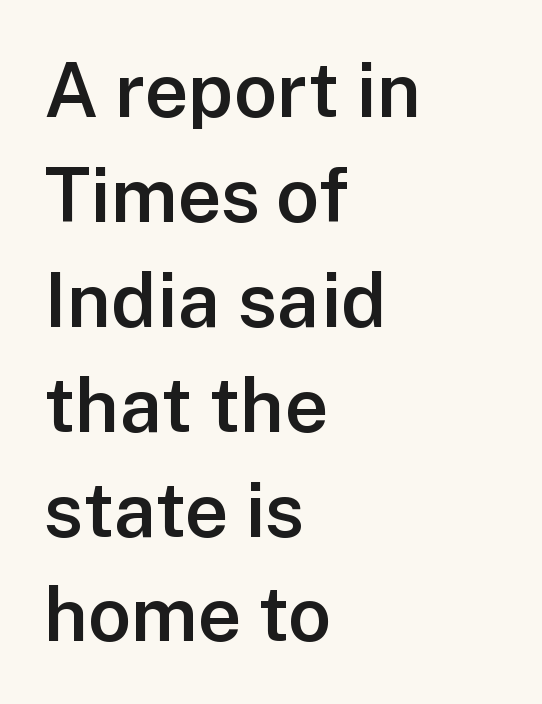
Q: Is the text bold? A: Semi-bold.
Q: Is the text italic (slanted)? A: No, it is upright.
Q: Is the typeface a serif or a sans-serif typeface? A: Sans-serif.
Q: Is the text underlined? A: No.
Q: How is the paragraph aligned? A: Left-aligned.
Q: Is the spacing between letters normal or unusually wide? A: Normal.
Q: Is the spacing between lines tight, normal or loose? A: Normal.
Q: Width (condensed, normal, or wide)? A: Normal.
Q: Stroke contrast? A: Low.
Q: x-height? A: Medium.
Q: Monospaced? A: No.
